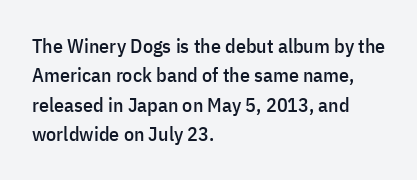
The image shows 20 px text type, upright; set left-aligned, normal line spacing (1.47x), normal letter spacing, not underlined.
